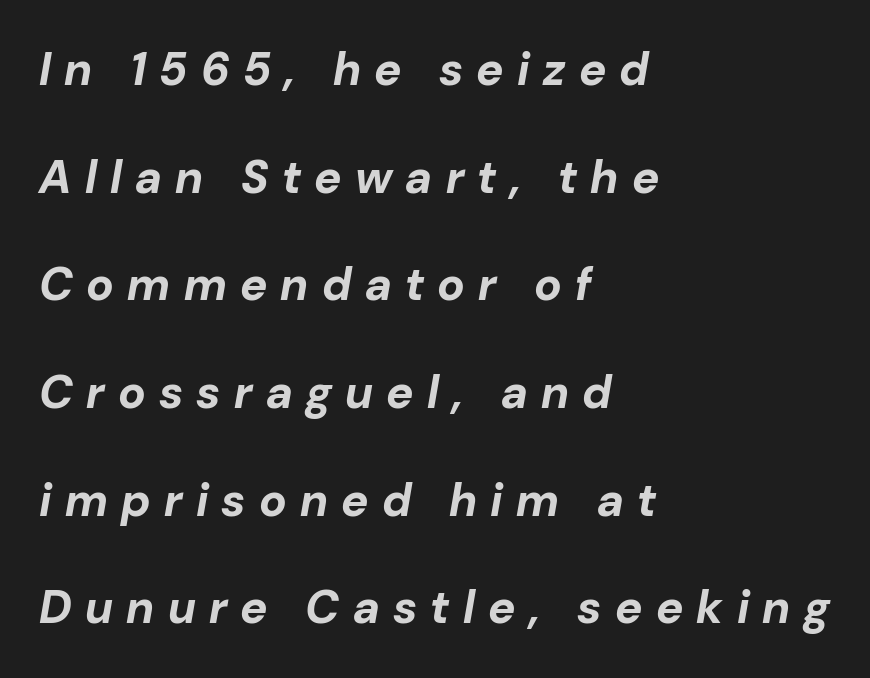
{"italic": "yes", "lean": "right", "slant_degrees": 10, "bold": "yes", "weight": "bold", "width": "normal", "stroke_contrast": "low", "x_height": "medium", "monospaced": "no", "underline": "no", "align": "left", "line_spacing": "loose", "line_spacing_ratio": 2.34, "letter_spacing": "wide", "letter_spacing_em": 0.29, "glyph_px": 46}
